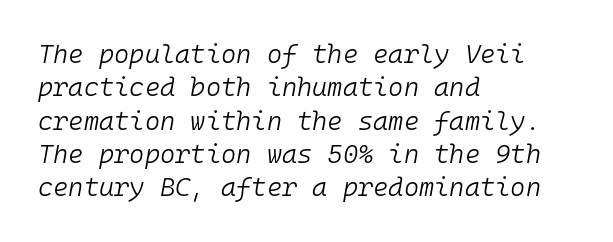
{"italic": "yes", "lean": "right", "slant_degrees": 10, "bold": "no", "underline": "no", "align": "left", "line_spacing": "normal", "line_spacing_ratio": 1.28, "letter_spacing": "normal", "letter_spacing_em": 0.0, "glyph_px": 26}
